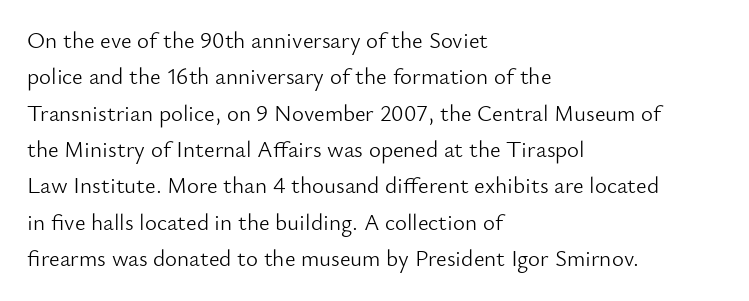
{"italic": "no", "bold": "no", "underline": "no", "align": "left", "line_spacing": "normal", "line_spacing_ratio": 1.58, "letter_spacing": "normal", "letter_spacing_em": 0.0, "glyph_px": 23}
